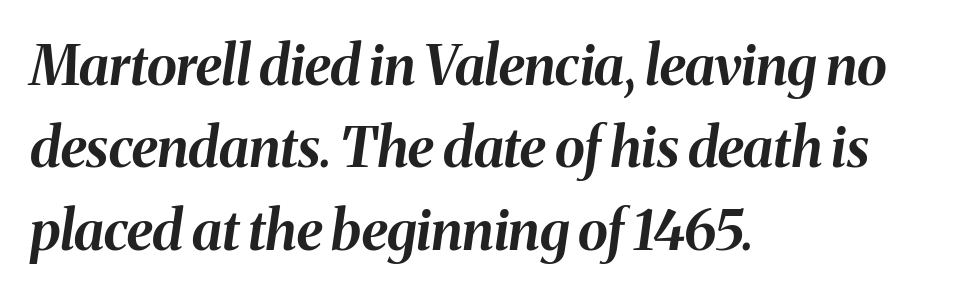
Heft: maximum for text — a bold. Honestly, the letter spacing is just normal — you wouldn't notice it. The leading is moderate, giving the passage an even texture. A student would call this left alignment; a typographer would say flush left, rag right. The font's italic variant was chosen for this text. The passage shown is not underscored anywhere.
